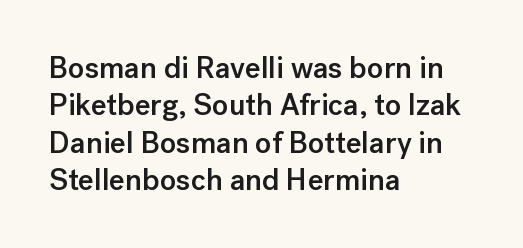
Q: Is the text bold? A: Semi-bold.
Q: Is the text italic (slanted)? A: No, it is upright.
Q: Is the typeface a serif or a sans-serif typeface? A: Sans-serif.
Q: Is the text underlined? A: No.
Q: How is the paragraph aligned? A: Left-aligned.
Q: Is the spacing between letters normal or unusually wide? A: Normal.
Q: Is the spacing between lines tight, normal or loose? A: Normal.
Q: Width (condensed, normal, or wide)? A: Normal.
Q: Stroke contrast? A: Low.
Q: x-height? A: Medium.
Q: Monospaced? A: No.
